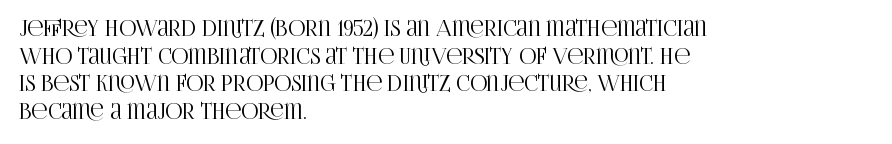
Every character sits straight up, as roman type does. Decoration check: the copy has no underline. A normal amount of white space separates one row of letters from the next. The passage shown has conventional tracking throughout.
